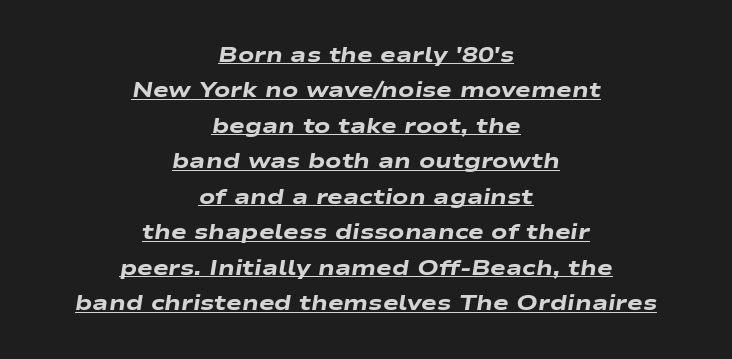
The image shows 21 px bold type, italic (leaning right); set centered, normal line spacing (1.69x), normal letter spacing, underlined.
